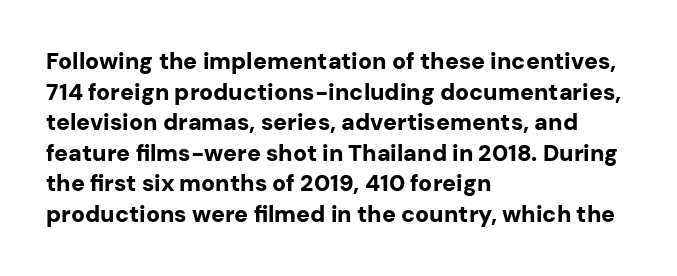
Nobody touched the tracking dial on this one. Heft: maximum for text — a bold. The rendering anchors every line to the left-hand side. The line-height multiplier appears to be the usual default.
